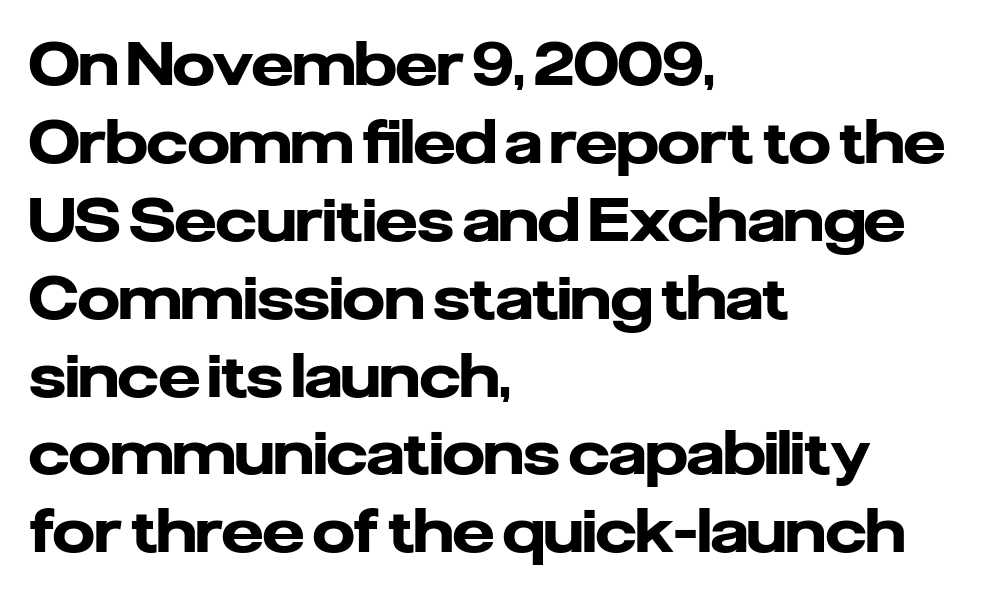
{"serif": "no", "italic": "no", "bold": "yes", "weight": "heavy", "width": "normal", "stroke_contrast": "low", "x_height": "medium", "monospaced": "no", "underline": "no", "align": "left", "line_spacing": "normal", "line_spacing_ratio": 1.32, "letter_spacing": "normal", "letter_spacing_em": 0.0, "glyph_px": 59}
